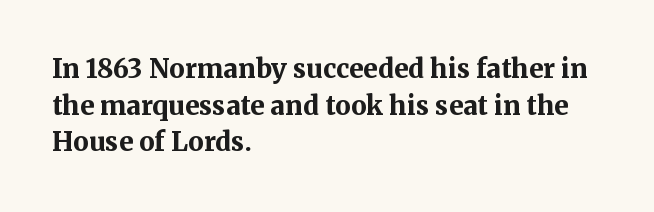
Caption: multi-line text, flush left, ragged right. Look at the tracking — it's just the regular setting, nothing added. Upright lettering throughout. The passage shown is emphatically bold. The passage shown is not underscored anywhere.
